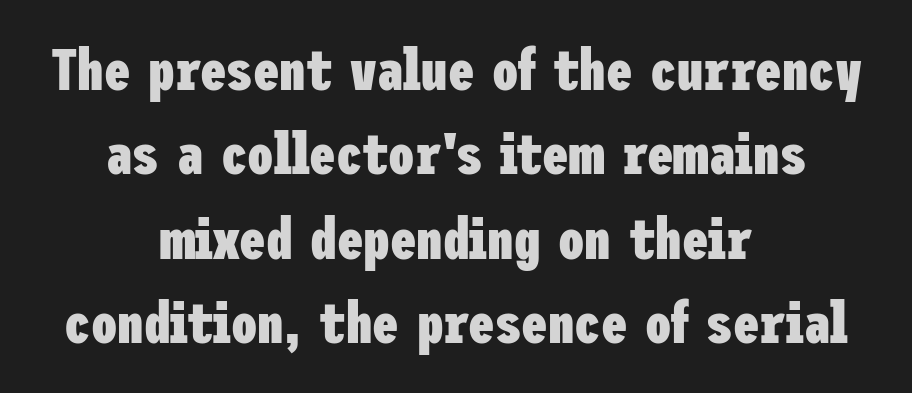
{"serif": "no", "italic": "no", "bold": "yes", "weight": "heavy", "width": "condensed", "stroke_contrast": "low", "x_height": "medium", "underline": "no", "align": "center", "line_spacing": "normal", "line_spacing_ratio": 1.43, "letter_spacing": "normal", "letter_spacing_em": 0.0, "glyph_px": 59}
